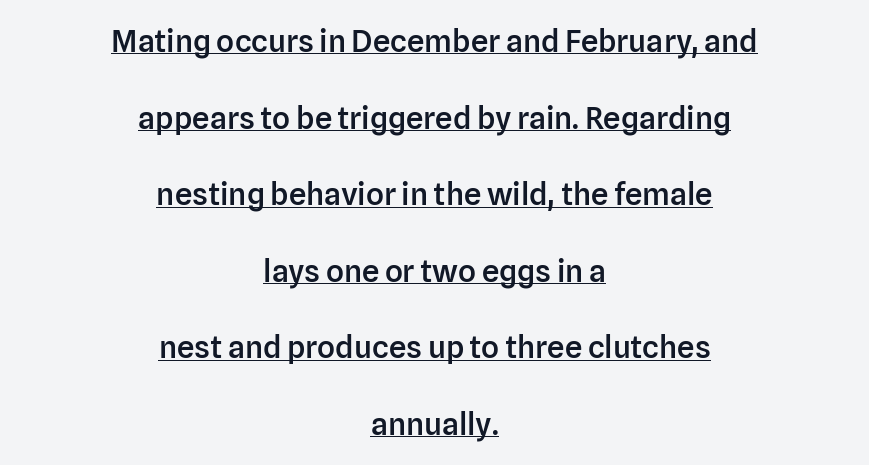
The image shows 31 px semibold sans-serif type, upright; set centered, loose line spacing (2.47x), normal letter spacing, underlined; low stroke contrast and a medium x-height.
